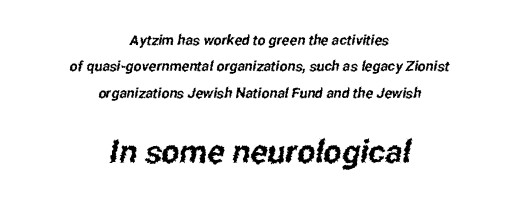
Q: Is the typeface a serif or a sans-serif typeface? A: Sans-serif.
Q: Is the text underlined? A: No.
Q: How is the paragraph aligned? A: Centered.
Q: Is the spacing between letters normal or unusually wide? A: Normal.
Q: Which block of text is set in a larger size, the first (top) or the second (bottom)? A: The second (bottom) one.
Q: Width (condensed, normal, or wide)? A: Condensed.
Q: Stroke contrast? A: Low.
Q: x-height? A: Medium.
Q: Monospaced? A: No.
